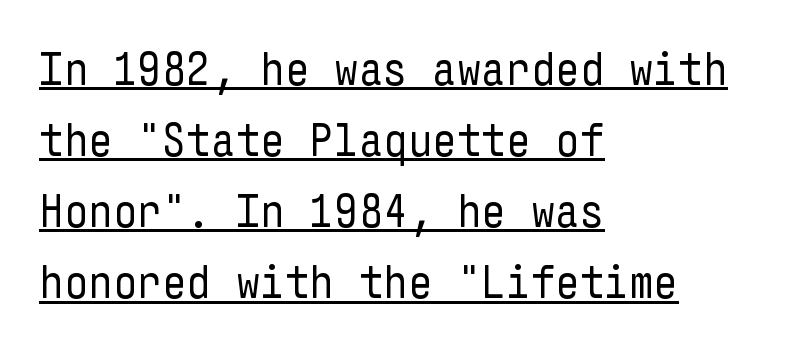
Nope, no serifs anywhere on these letters. Italic? Not at all — the glyphs are vertical. What stands out about the letter spacing? Nothing — it is the standard amount. Heft: none added — not bold. The vertical gap from one line to the next is medium.
